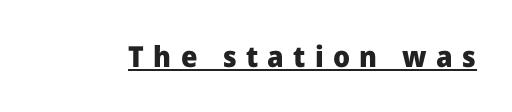
{"serif": "no", "italic": "no", "bold": "yes", "weight": "heavy", "width": "normal", "stroke_contrast": "low", "x_height": "medium", "monospaced": "no", "underline": "yes", "letter_spacing": "wide", "letter_spacing_em": 0.32, "glyph_px": 29}
